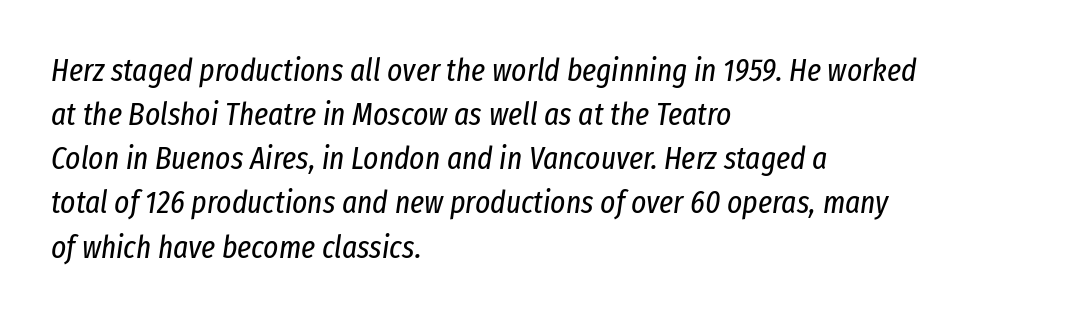
{"italic": "yes", "lean": "right", "slant_degrees": 8, "bold": "no", "weight": "regular", "width": "condensed", "stroke_contrast": "low", "x_height": "medium", "monospaced": "no", "underline": "no", "align": "left", "line_spacing": "normal", "line_spacing_ratio": 1.38, "letter_spacing": "normal", "letter_spacing_em": 0.0, "glyph_px": 32}
